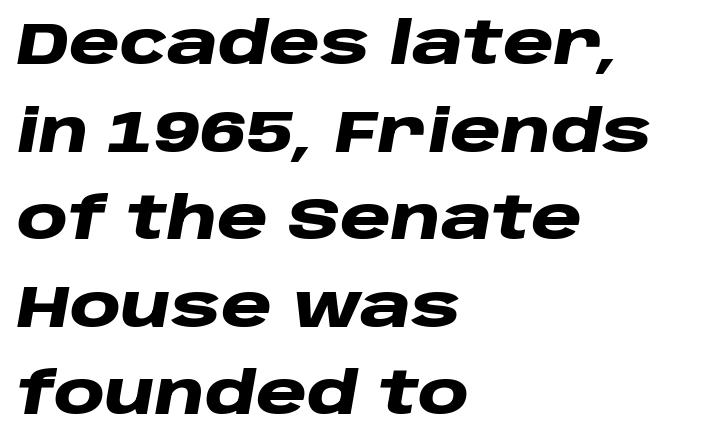
{"italic": "yes", "lean": "right", "slant_degrees": 10, "bold": "yes", "weight": "heavy", "width": "wide", "stroke_contrast": "low", "x_height": "large", "monospaced": "no", "underline": "no", "align": "left", "line_spacing": "normal", "line_spacing_ratio": 1.51, "letter_spacing": "normal", "letter_spacing_em": 0.0, "glyph_px": 58}
